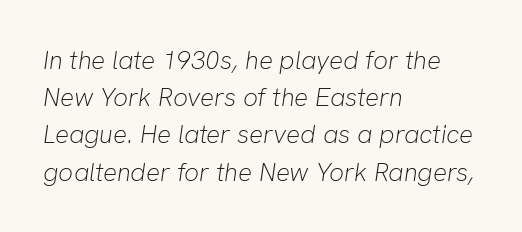
The image shows 26 px text type, italic (leaning right); set left-aligned, normal line spacing (1.43x), normal letter spacing, not underlined.
